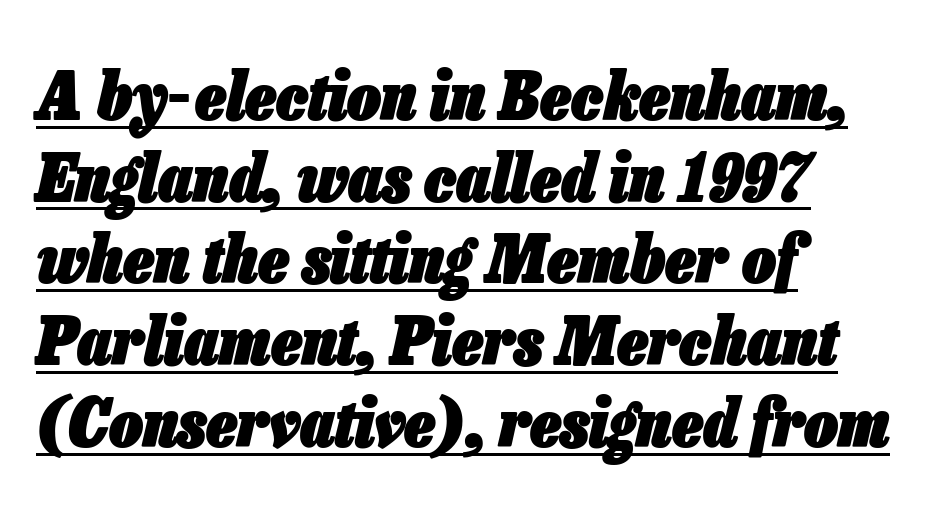
Think of a printed novel: that variable character pitch is what you see here. You can see a thin bar hugging the bottom of the glyphs. The font's italic variant was chosen for this text. This sample is left-justified, so line endings fall wherever the words run out. The characters look thick and weighty, a clear bold.
